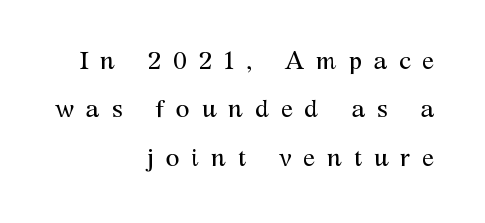
The ragged edge is on the left, which tells us the setting is flush right. You can tell it's not italic because the verticals are truly vertical. The strokes carry an ordinary text weight at most. Glyph-to-glyph distance is far greater than everyday printed text.
